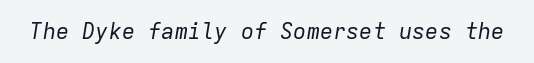
The image shows 22 px text type, italic (leaning right); set normal letter spacing, not underlined.
